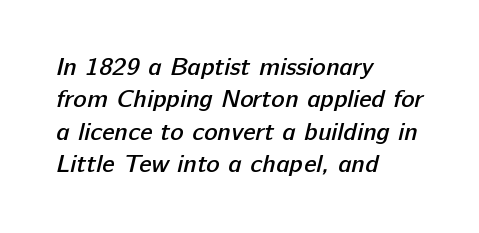
{"bold": "semi", "underline": "no", "align": "left", "line_spacing": "normal", "line_spacing_ratio": 1.3, "letter_spacing": "normal", "letter_spacing_em": 0.0, "glyph_px": 25}
